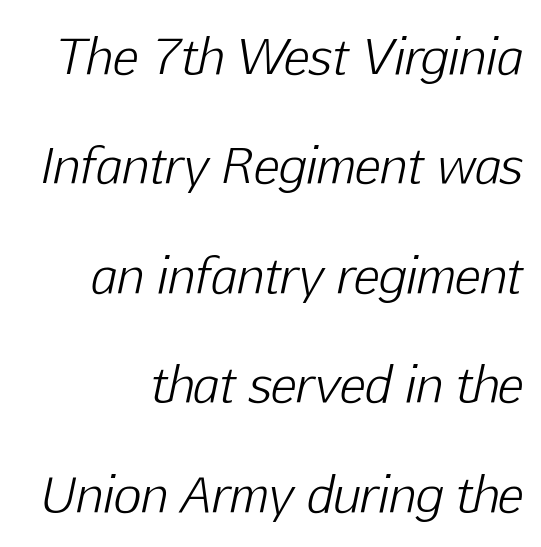
The cut favours lightness, reaching ordinary text weight at its darkest. Glyph-to-glyph distance matches everyday printed text. Spacing verdict: proportional, widths tailored to each character. The specimen reads as italic at a glance. Decoration check: the copy has no underline.
